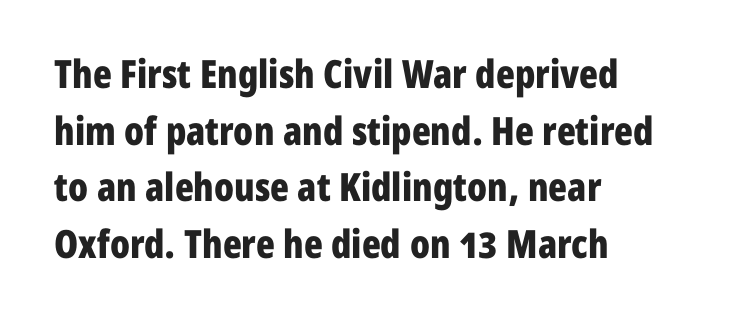
Q: Is the text bold? A: Yes.
Q: Is the text italic (slanted)? A: No, it is upright.
Q: Is the typeface a serif or a sans-serif typeface? A: Sans-serif.
Q: Is the text underlined? A: No.
Q: How is the paragraph aligned? A: Left-aligned.
Q: Is the spacing between letters normal or unusually wide? A: Normal.
Q: Is the spacing between lines tight, normal or loose? A: Normal.
Q: Width (condensed, normal, or wide)? A: Condensed.
Q: Stroke contrast? A: Low.
Q: x-height? A: Medium.
Q: Monospaced? A: No.
